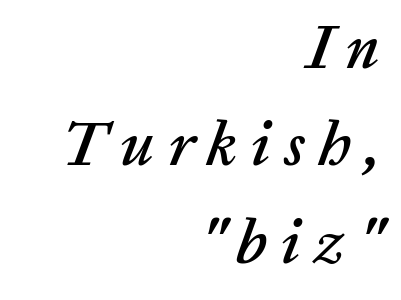
One-word summary of the alignment: right. Is the letter spacing exaggerated? Yes — the characters are pushed far apart. The leading is moderate, giving the passage an even texture. The baseline area is clear. A typesetter would call this proportional, since set widths differ per character. Slanted lettering throughout.
